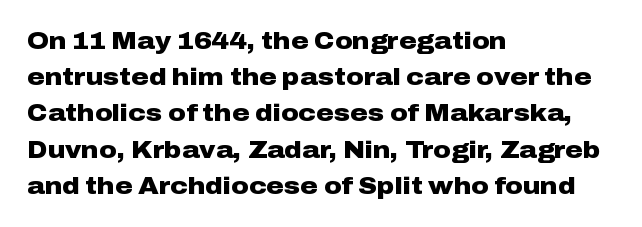
The image shows 24 px bold type, upright; set left-aligned, normal line spacing (1.51x), normal letter spacing, not underlined.
